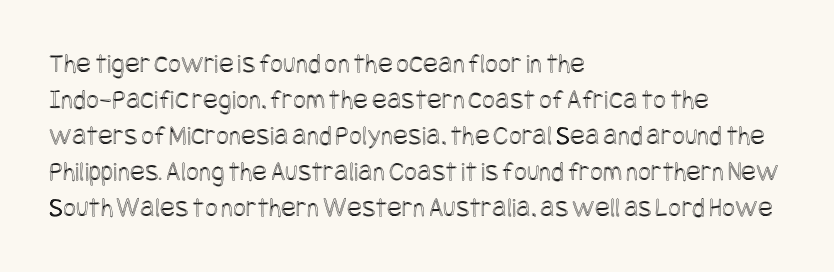
The font's upright variant was chosen for this text. The string is rendered with underlining switched off. Each new line begins a customary step beneath the previous one. A typesetter would call this zero additional tracking. This sample is left-justified, so line endings fall wherever the words run out.
